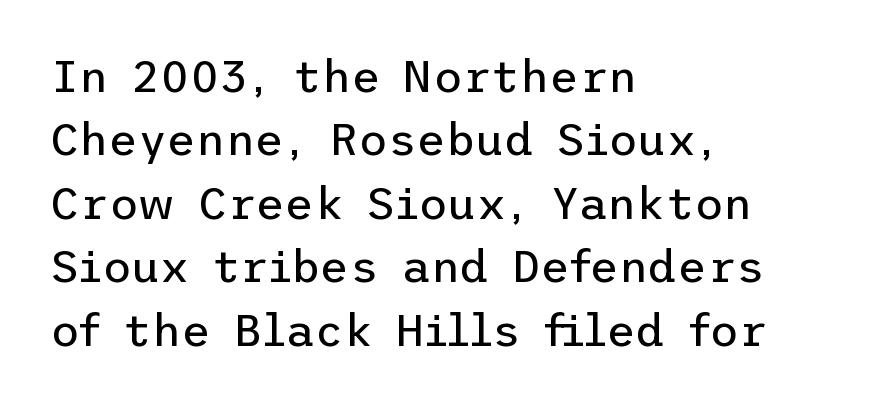
The axis of the letterforms is exactly vertical. Is this a heavy cut? Hardly; it is regular or lighter. Is the block centered? No — it sits flush against the left margin. The passage shown has conventional tracking throughout. Honestly, there is no underline to notice here at all.
